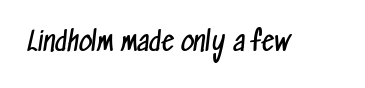
Q: Is the text bold? A: No.
Q: Is the text underlined? A: No.
Q: Is the spacing between letters normal or unusually wide? A: Normal.
